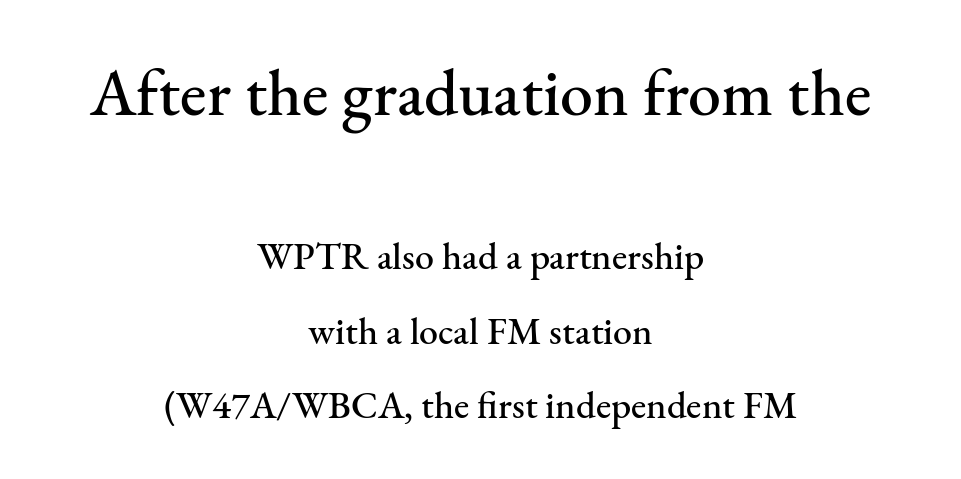
The image shows 66 px serif type, upright; set centered, loose line spacing (1.96x), normal letter spacing, not underlined; the first (top) block is 1.74x larger; medium stroke contrast and a small x-height.
